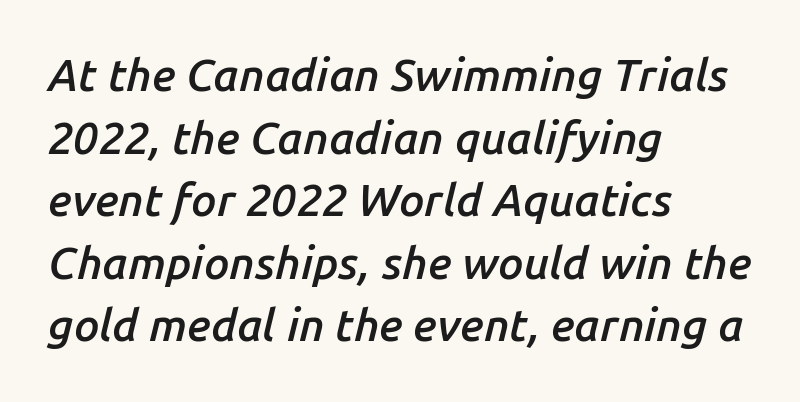
The glyphs are unaccompanied by any horizontal stroke below them. Compared with a centered layout, this one pins lines to the left instead. The glyphs look as if they've been sheared to an angle. Typographic density is moderately raised because the face is semibold. Interline gaps are of average width in this sample. Here the glyphs are tracked normally, forming tight word shapes.
